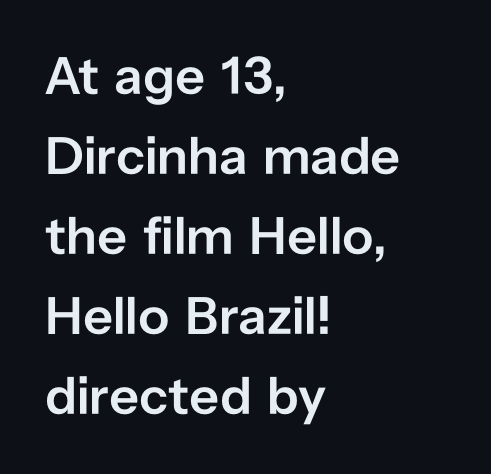
Q: Is the text bold? A: Semi-bold.
Q: Is the text italic (slanted)? A: No, it is upright.
Q: Is the typeface a serif or a sans-serif typeface? A: Sans-serif.
Q: Is the text underlined? A: No.
Q: How is the paragraph aligned? A: Left-aligned.
Q: Is the spacing between letters normal or unusually wide? A: Normal.
Q: Is the spacing between lines tight, normal or loose? A: Normal.
Q: Width (condensed, normal, or wide)? A: Normal.
Q: Stroke contrast? A: Low.
Q: x-height? A: Medium.
Q: Monospaced? A: No.
